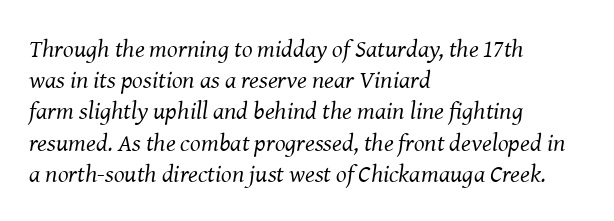
There's an unmistakable incline to the writing here. The space between consecutive lines is moderate. The rag falls on the right side of this text block. Letters rest on an invisible, unmarked baseline. The passage shown is not bold in any degree.
